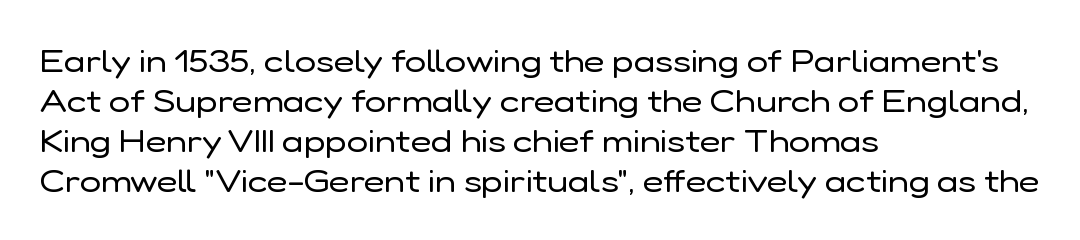
You could call the tracking neutral — neither tight nor loose. A sans-serif font was chosen for this passage. On a weight scale, this lands at 450 or below. Leading matches the norm, producing a regular column. Vertical strokes here are truly vertical. This sample has the flowing, uneven cadence of proportional lettering.
